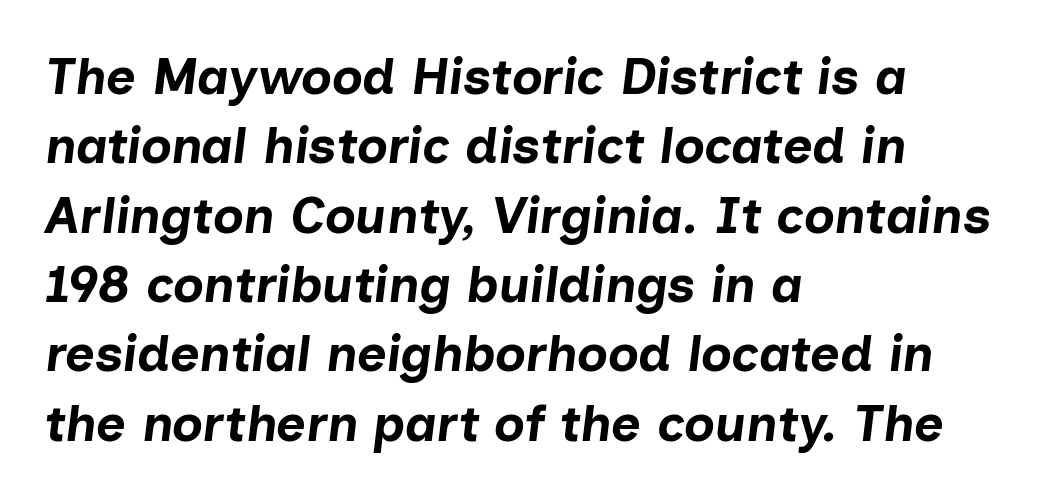
The image shows 51 px bold type, italic (leaning right); set left-aligned, normal line spacing (1.36x), normal letter spacing, not underlined; low stroke contrast and a medium x-height.
